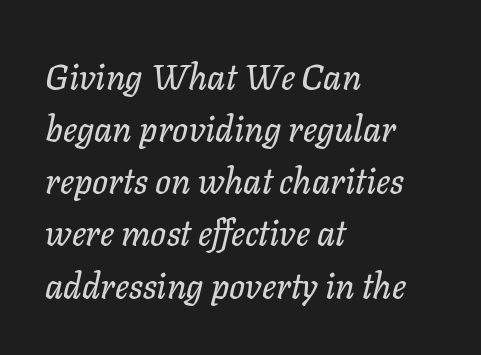
{"italic": "yes", "lean": "right", "slant_degrees": 11, "width": "normal", "stroke_contrast": "low", "x_height": "medium", "monospaced": "no", "underline": "no", "align": "left", "line_spacing": "normal", "line_spacing_ratio": 1.49, "letter_spacing": "normal", "letter_spacing_em": 0.0, "glyph_px": 35}
